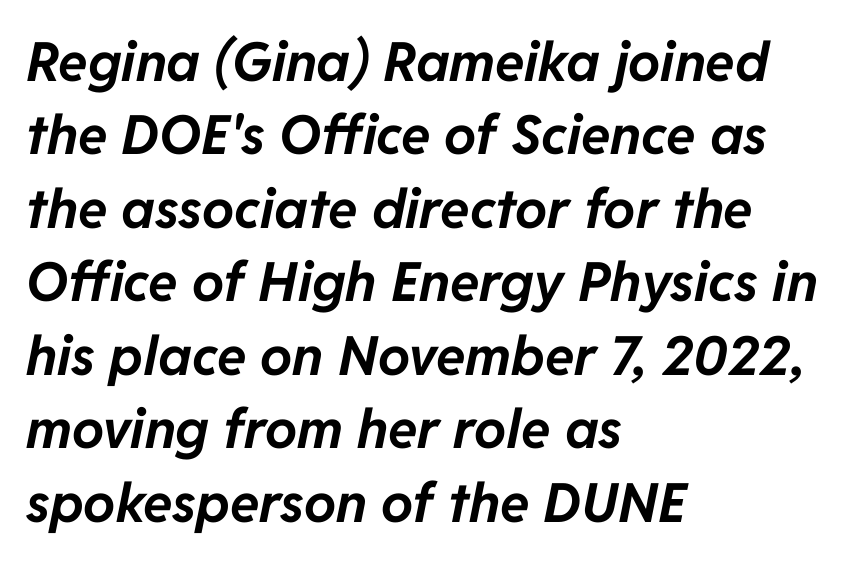
Q: Is the text bold? A: Yes.
Q: Is the text italic (slanted)? A: Yes, it leans right by about 11 degrees.
Q: Is the text underlined? A: No.
Q: How is the paragraph aligned? A: Left-aligned.
Q: Is the spacing between letters normal or unusually wide? A: Normal.
Q: Is the spacing between lines tight, normal or loose? A: Normal.
Q: Width (condensed, normal, or wide)? A: Normal.
Q: Stroke contrast? A: Low.
Q: x-height? A: Medium.
Q: Monospaced? A: No.
